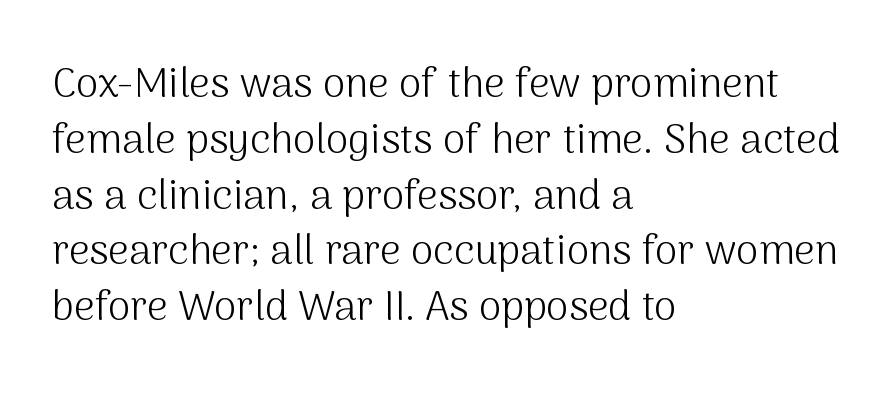
{"serif": "no", "italic": "no", "bold": "no", "weight": "light", "width": "normal", "stroke_contrast": "medium", "x_height": "medium", "monospaced": "no", "underline": "no", "align": "left", "line_spacing": "normal", "line_spacing_ratio": 1.36, "letter_spacing": "normal", "letter_spacing_em": 0.0, "glyph_px": 41}
